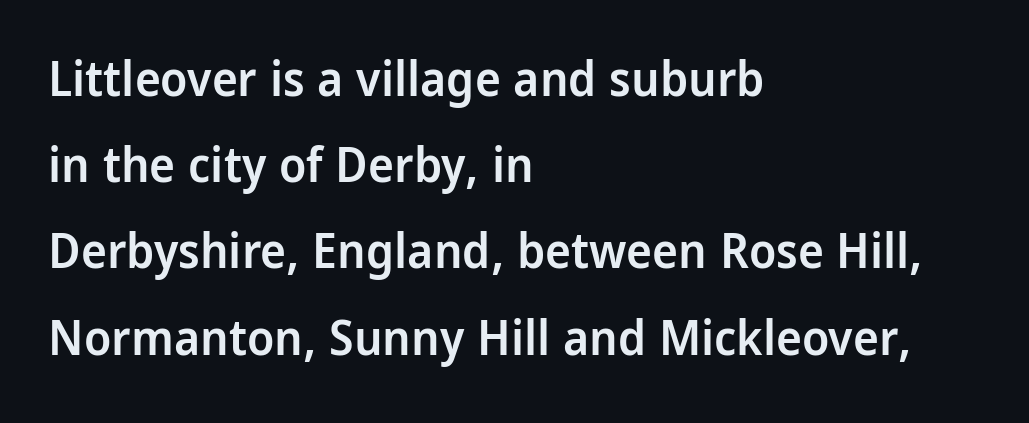
Q: Is the text bold? A: Semi-bold.
Q: Is the text italic (slanted)? A: No, it is upright.
Q: Is the typeface a serif or a sans-serif typeface? A: Sans-serif.
Q: Is the text underlined? A: No.
Q: How is the paragraph aligned? A: Left-aligned.
Q: Is the spacing between letters normal or unusually wide? A: Normal.
Q: Width (condensed, normal, or wide)? A: Condensed.
Q: Stroke contrast? A: Low.
Q: x-height? A: Large.
Q: Monospaced? A: No.
